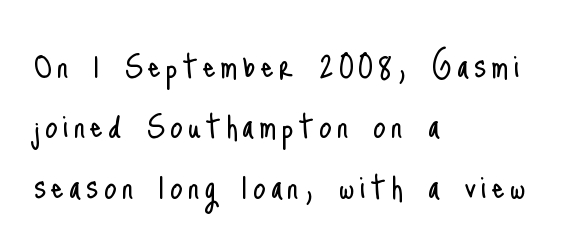
The image shows 40 px light, condensed sans-serif type, upright; set left-aligned, normal line spacing (1.51x), not underlined; low stroke contrast and a small x-height.
